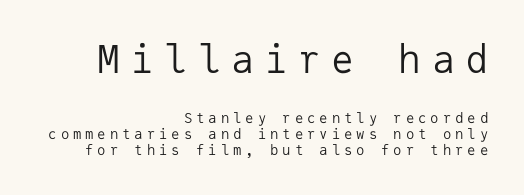
Horizontal bands of white between lines are thin slivers. Line ends are locked; line starts wander. Large over small — that's the arrangement of the two blocks here. Stroke thickness stays within the range of a standard reading face or lighter.
